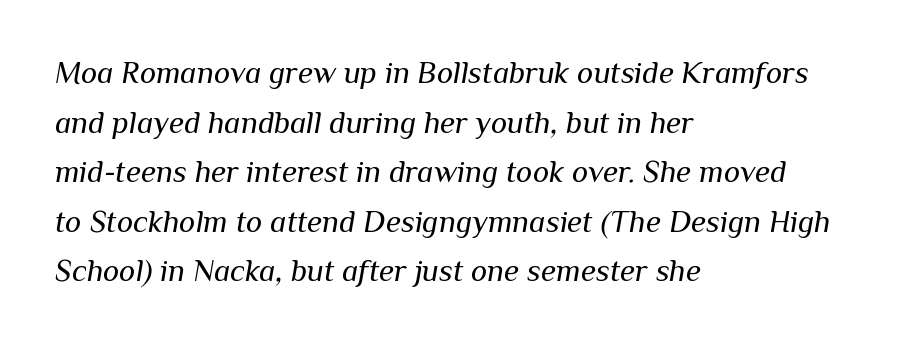
Each row of text sits above clean, open space. Is this a fixed-width face? No — the glyphs have proportional, varying widths. On a weight scale, this lands at 450 or below. Line beginnings align vertically; line endings do not.
